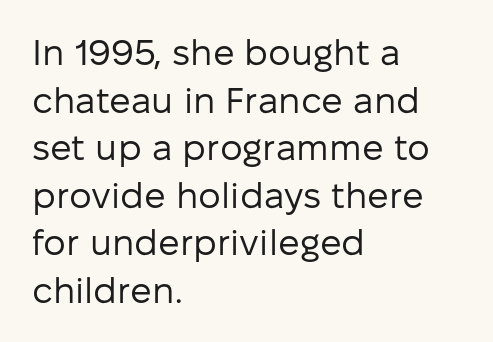
{"serif": "no", "italic": "no", "bold": "no", "weight": "regular", "width": "normal", "stroke_contrast": "low", "x_height": "medium", "monospaced": "no", "underline": "no", "align": "left", "line_spacing": "normal", "line_spacing_ratio": 1.32, "letter_spacing": "normal", "letter_spacing_em": 0.0, "glyph_px": 36}
